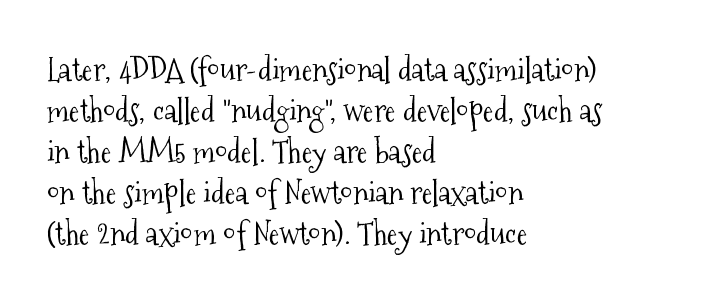
The image shows 32 px light, condensed serif type, upright; set left-aligned, normal line spacing (1.28x), normal letter spacing, not underlined; medium stroke contrast and a medium x-height.
